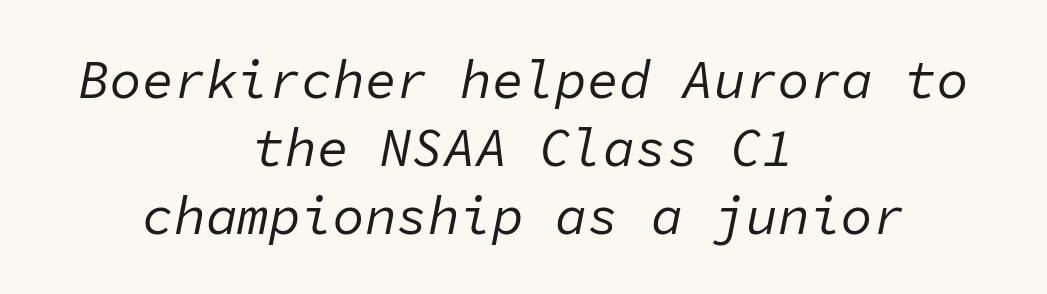
{"italic": "yes", "lean": "right", "slant_degrees": 11, "bold": "no", "weight": "regular", "width": "normal", "stroke_contrast": "low", "x_height": "medium", "monospaced": "yes", "underline": "no", "align": "center", "line_spacing": "normal", "line_spacing_ratio": 1.28, "letter_spacing": "normal", "letter_spacing_em": 0.0, "glyph_px": 53}
